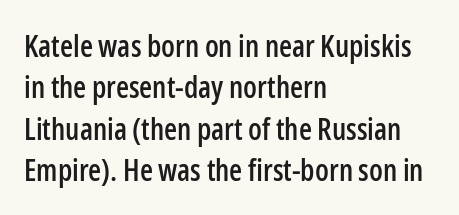
The image shows 30 px condensed sans-serif type, upright; set left-aligned, normal line spacing (1.38x), normal letter spacing, not underlined; low stroke contrast and a medium x-height.
